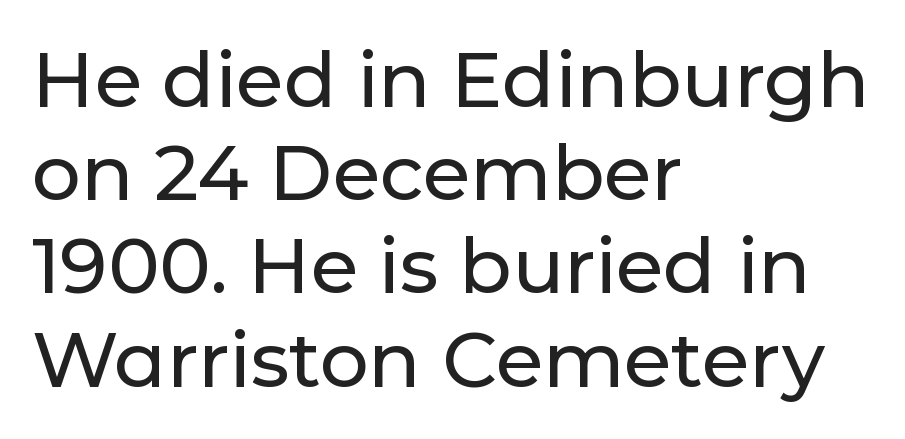
{"serif": "no", "italic": "no", "width": "normal", "stroke_contrast": "low", "x_height": "medium", "monospaced": "no", "underline": "no", "align": "left", "line_spacing_ratio": 1.21, "letter_spacing": "normal", "letter_spacing_em": 0.0, "glyph_px": 77}
